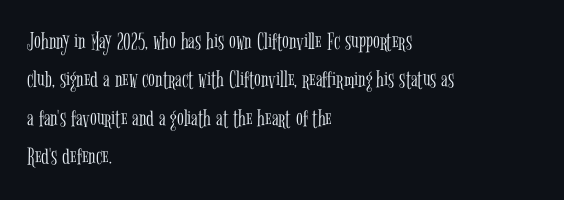
The image shows 25 px text type, upright; set left-aligned, normal line spacing (1.54x), normal letter spacing, not underlined.
